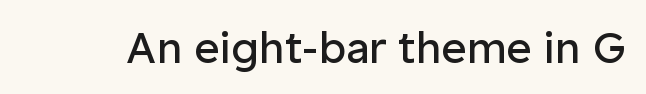
The glyphs in this specimen are sans serif. This is roman type, the default non-slanted kind. Stems and bowls with no extra thickness — not bold. Honestly, the letter spacing is just normal — you wouldn't notice it. The face used here is proportionally spaced, like ordinary book or web type.
